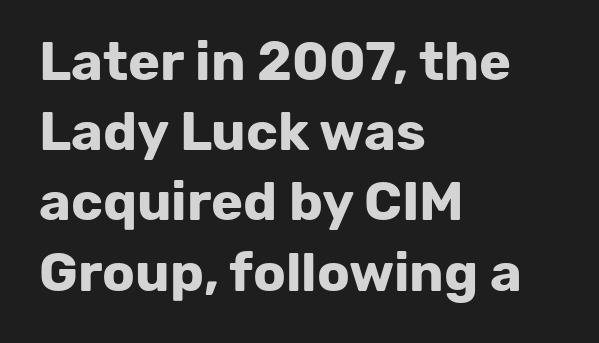
The image shows 54 px bold sans-serif type, upright; set left-aligned, normal line spacing (1.3x), normal letter spacing, not underlined; low stroke contrast and a medium x-height.
